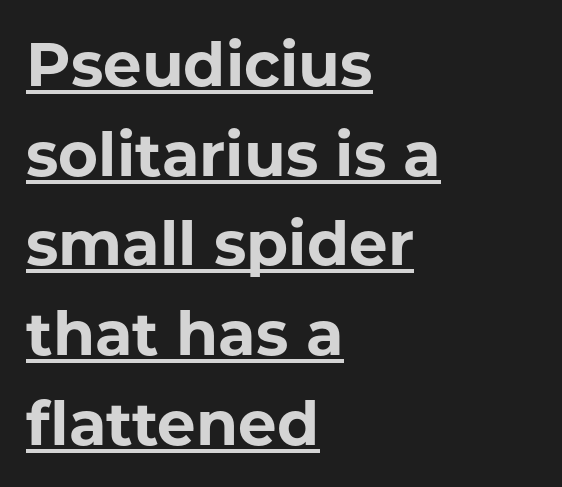
Typographically, this falls in the sans-serif category. Which margin do the lines hug? The left one — the right edge is uneven. The letters sit at their default tracking, neither squeezed nor spread. Students, this is bold: see how much ink each stroke carries.
